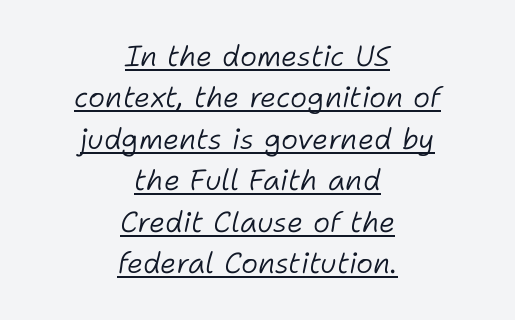
Tall strokes in this sample are angled rather than plumb. Evenly set lines give the paragraph a standard silhouette. The rendering uses natural spacing where letterforms have individual widths. The tracking reads as untouched default to a designer's eye. Honestly, the underline is the first thing you notice here. Compared with a flush-left layout, this one balances lines on the center instead.
